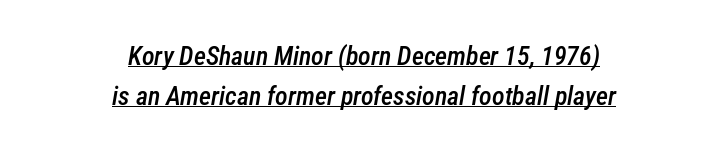
{"italic": "yes", "lean": "right", "slant_degrees": 12, "bold": "semi", "underline": "yes", "align": "center", "line_spacing": "normal", "line_spacing_ratio": 1.54, "letter_spacing": "normal", "letter_spacing_em": 0.0, "glyph_px": 26}
